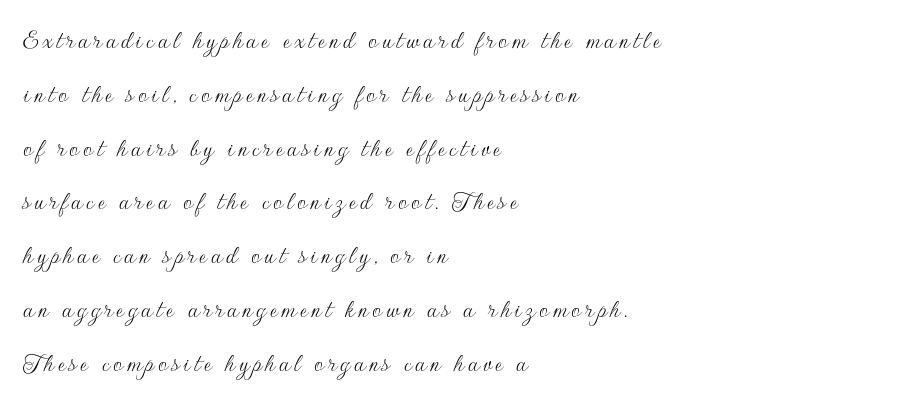
{"serif": "no", "bold": "no", "weight": "thin", "width": "normal", "stroke_contrast": "low", "x_height": "small", "monospaced": "no", "underline": "no", "align": "left", "line_spacing": "loose", "line_spacing_ratio": 1.92, "glyph_px": 28}
